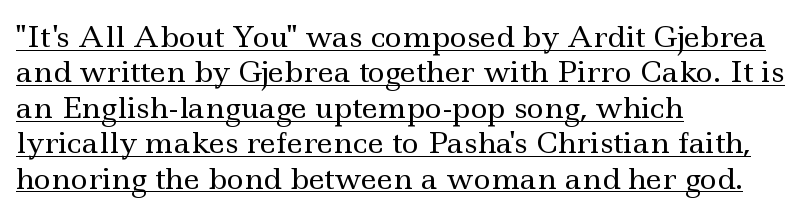
{"serif": "yes", "italic": "no", "bold": "no", "weight": "regular", "width": "wide", "x_height": "small", "monospaced": "no", "underline": "yes", "align": "left", "line_spacing_ratio": 1.22, "letter_spacing": "normal", "letter_spacing_em": 0.0, "glyph_px": 29}
